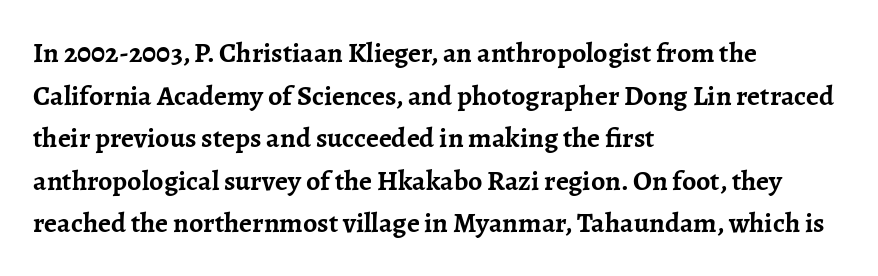
Teacher's note: observe the even left margin — that is flush-left alignment. The letters stand straight up with perfectly vertical stems. Notice how descenders clear the ascenders below comfortably — that's standard leading. The glyphs have the mass of a bold cut.
